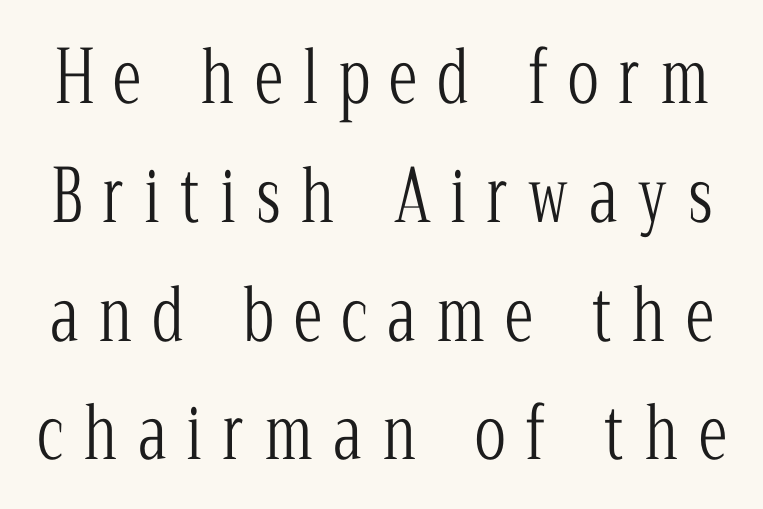
{"serif": "yes", "italic": "no", "bold": "no", "weight": "light", "width": "condensed", "stroke_contrast": "low", "x_height": "medium", "monospaced": "no", "underline": "no", "line_spacing": "normal", "line_spacing_ratio": 1.65, "letter_spacing": "wide", "letter_spacing_em": 0.28, "glyph_px": 72}
